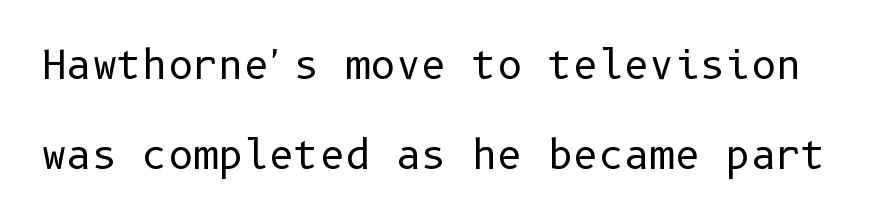
{"serif": "no", "italic": "no", "bold": "no", "weight": "regular", "width": "normal", "stroke_contrast": "low", "x_height": "medium", "underline": "no", "line_spacing": "loose", "line_spacing_ratio": 2.3, "letter_spacing": "normal", "letter_spacing_em": 0.0, "glyph_px": 39}
